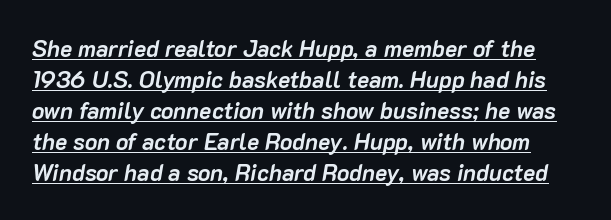
Regarding leading, the lines here are spaced in the standard way. Characters follow at the spacing the type designer built in. The rendering uses the underline text-decoration. Characters are canted at an angle relative to the baseline's perpendicular.
